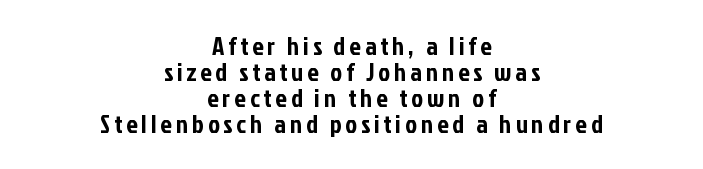
How would I describe the line gaps? Narrow and economical. A typesetter would mark this as roman, not italic. The foot of each line stays bare and open. Horizontal alignment here is central, giving a formal, balanced look.
